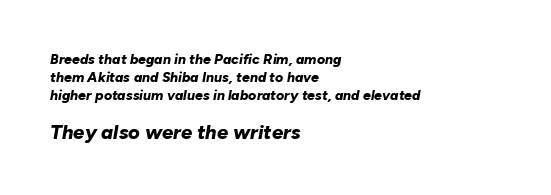
Does the copy run flush right? No — it runs flush left. This block has exactly the height ordinary leading produces. Is the type slanted? Yes — the strokes lean at a clear angle. In this sample the second text group is rendered at the bigger scale. Bold? Absolutely — the strokes are thick and heavy.
